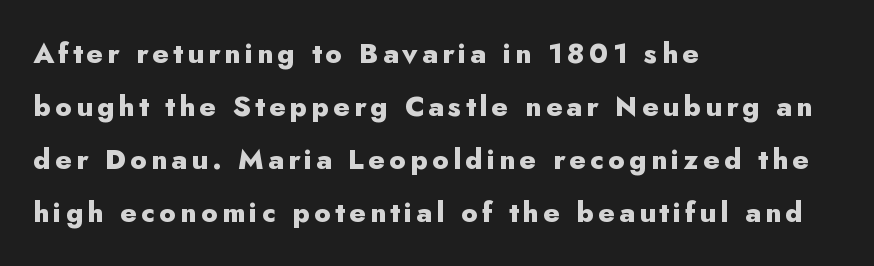
{"serif": "no", "italic": "no", "bold": "yes", "weight": "heavy", "width": "normal", "stroke_contrast": "low", "x_height": "small", "monospaced": "no", "underline": "no", "align": "left", "line_spacing_ratio": 1.89, "glyph_px": 28}
